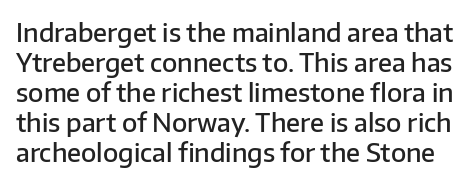
{"italic": "no", "bold": "semi", "underline": "no", "line_spacing_ratio": 1.2, "letter_spacing": "normal", "letter_spacing_em": 0.0, "glyph_px": 25}
